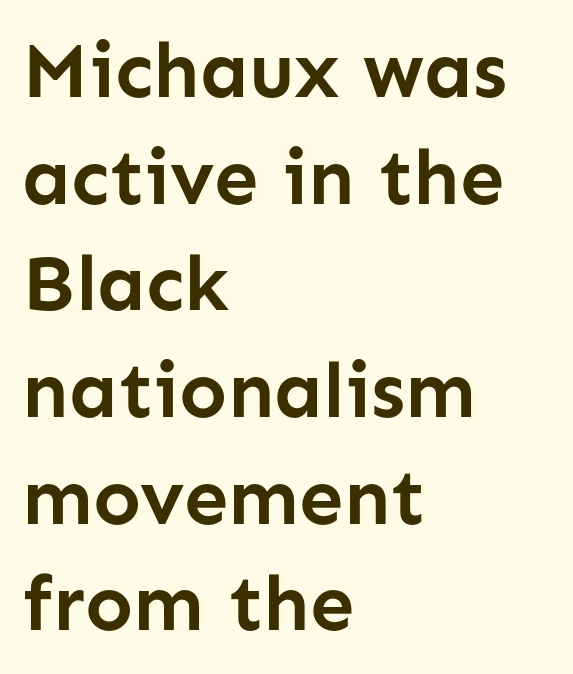
Q: Is the text bold? A: Yes.
Q: Is the text italic (slanted)? A: No, it is upright.
Q: Is the typeface a serif or a sans-serif typeface? A: Sans-serif.
Q: Is the text underlined? A: No.
Q: How is the paragraph aligned? A: Left-aligned.
Q: Is the spacing between letters normal or unusually wide? A: Normal.
Q: Is the spacing between lines tight, normal or loose? A: Normal.
Q: Width (condensed, normal, or wide)? A: Normal.
Q: Stroke contrast? A: Low.
Q: x-height? A: Medium.
Q: Monospaced? A: No.
